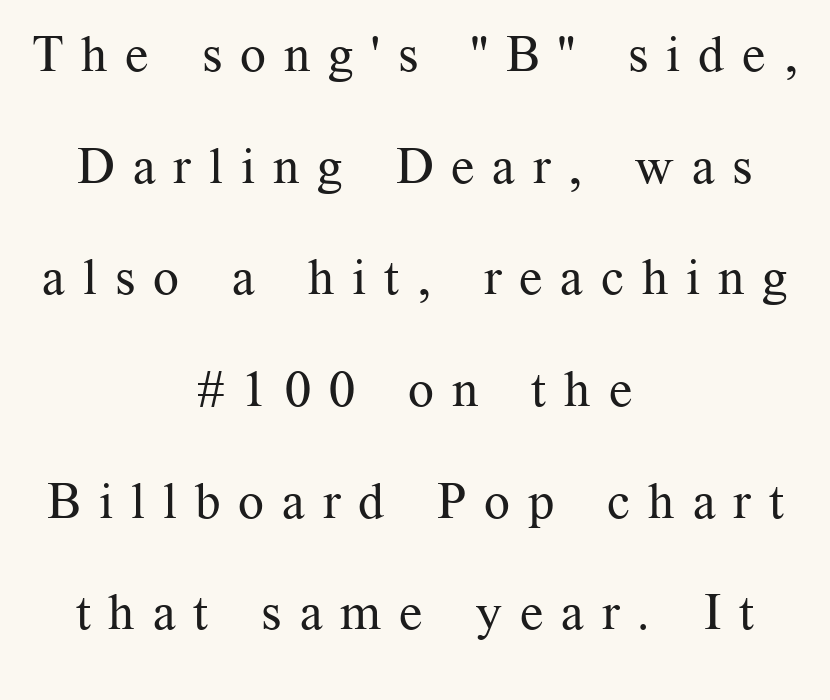
{"serif": "yes", "italic": "no", "bold": "no", "weight": "regular", "width": "normal", "stroke_contrast": "medium", "x_height": "medium", "monospaced": "no", "underline": "no", "align": "center", "line_spacing": "loose", "line_spacing_ratio": 2.19, "letter_spacing": "wide", "letter_spacing_em": 0.35, "glyph_px": 51}
